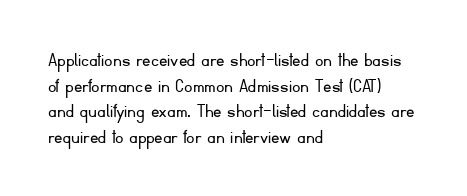
The image shows 21 px text type, upright; set left-aligned, line spacing 1.22x, normal letter spacing, not underlined.
